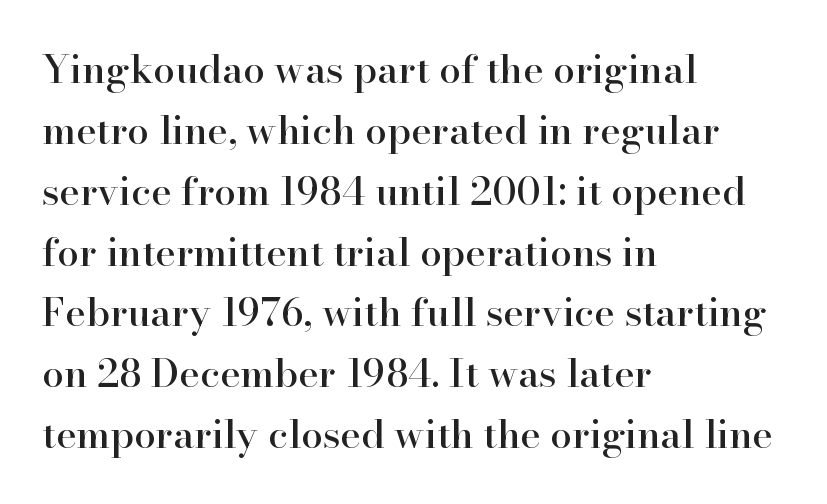
No extra tracking has been applied to these lines. The letters stand upright; this is a roman face. Character widths vary here, with narrow letters taking less room than wide ones. The area under the type is left untouched. The text block is weighted toward the left margin, trailing off unevenly rightward. What kind of face is this? One with serifs.
